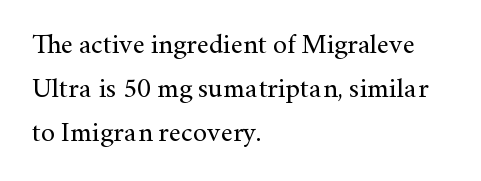
Q: Is the text bold? A: No.
Q: Is the text italic (slanted)? A: No, it is upright.
Q: Is the typeface a serif or a sans-serif typeface? A: Serif.
Q: Is the text underlined? A: No.
Q: How is the paragraph aligned? A: Left-aligned.
Q: Is the spacing between letters normal or unusually wide? A: Normal.
Q: Is the spacing between lines tight, normal or loose? A: Normal.
Q: Width (condensed, normal, or wide)? A: Normal.
Q: Stroke contrast? A: Medium.
Q: x-height? A: Small.
Q: Monospaced? A: No.
